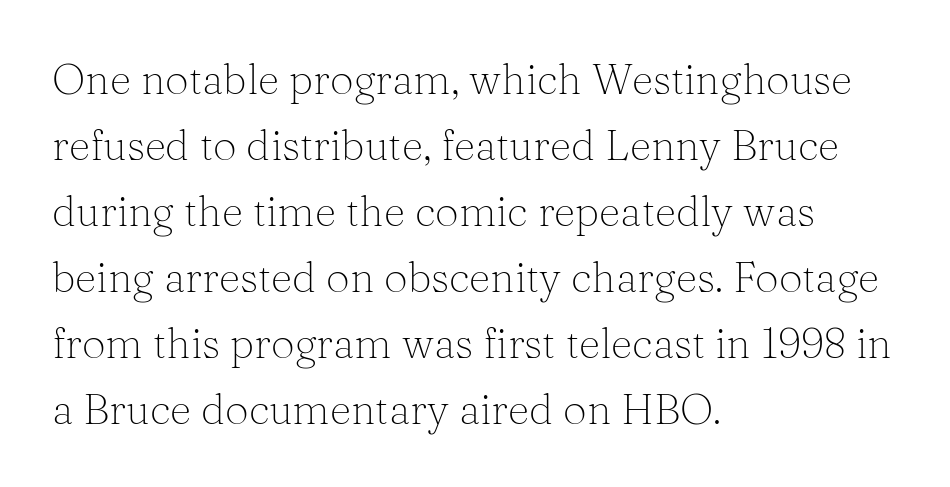
Lines of text with bare space underneath. Compared with a typical body face, this is equally light or lighter still. Does the type have serifs? Yes, each stem ends in a small foot. The block of text has a typical density, with ordinary space between rows.
